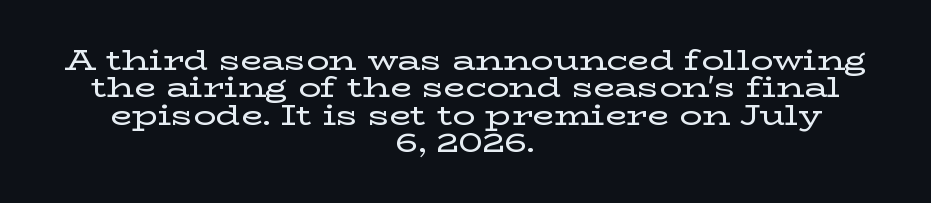
The image shows 28 px wide serif type, upright; set centered, tight line spacing (0.98x), normal letter spacing, not underlined; low stroke contrast and a medium x-height.
